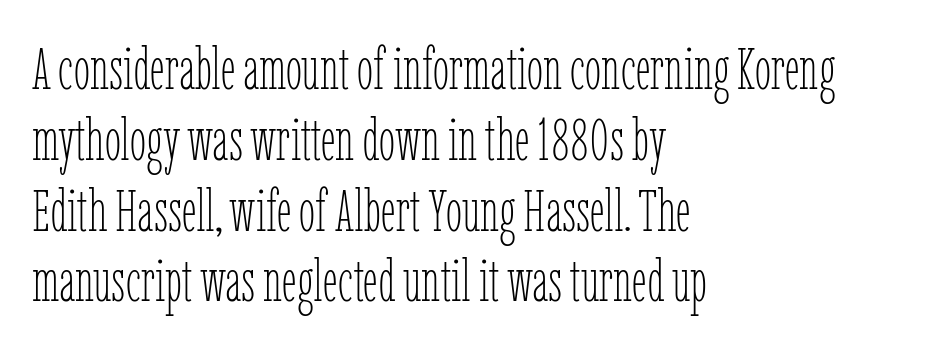
The image shows 59 px thin, condensed type, upright; set left-aligned, line spacing 1.2x, normal letter spacing, not underlined; low stroke contrast and a medium x-height.
